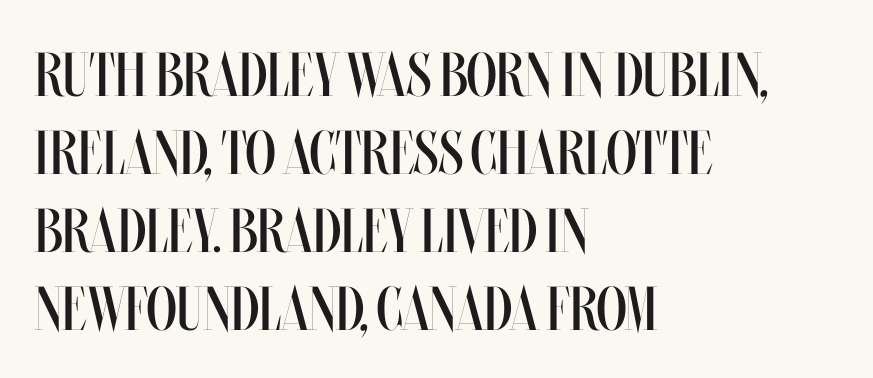
The image shows 62 px regular-weight, condensed type, upright; set left-aligned, normal line spacing (1.26x), normal letter spacing, not underlined; medium stroke contrast and a large x-height.
